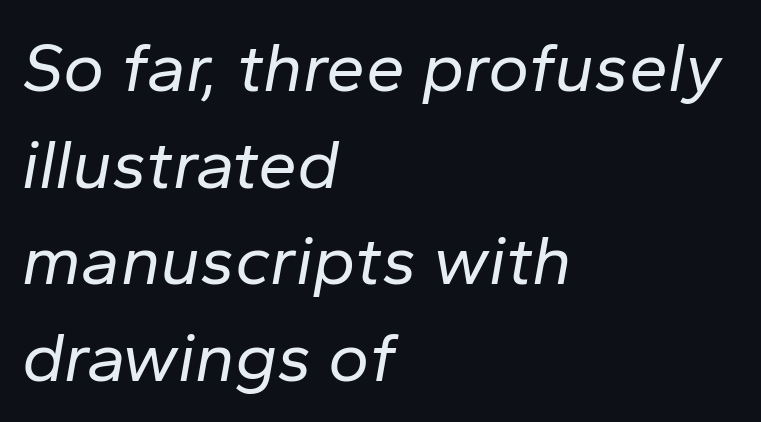
Anything drawn beneath the words? Only blank space. The rows are spaced the way most documents space them. A quiet, ordinary-to-light weight characterises the typeface. Tracking value appears to be zero — textbook default spacing.
